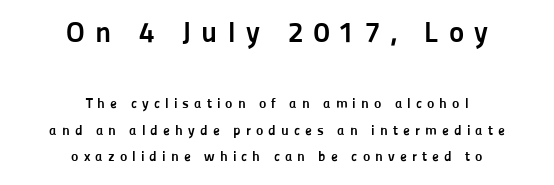
{"serif": "no", "italic": "no", "bold": "yes", "weight": "semibold", "width": "normal", "stroke_contrast": "low", "x_height": "medium", "monospaced": "no", "underline": "no", "align": "center", "line_spacing_ratio": 1.87, "letter_spacing": "wide", "letter_spacing_em": 0.36, "larger_block": "first", "size_ratio": 2.07, "glyph_px": 29}
